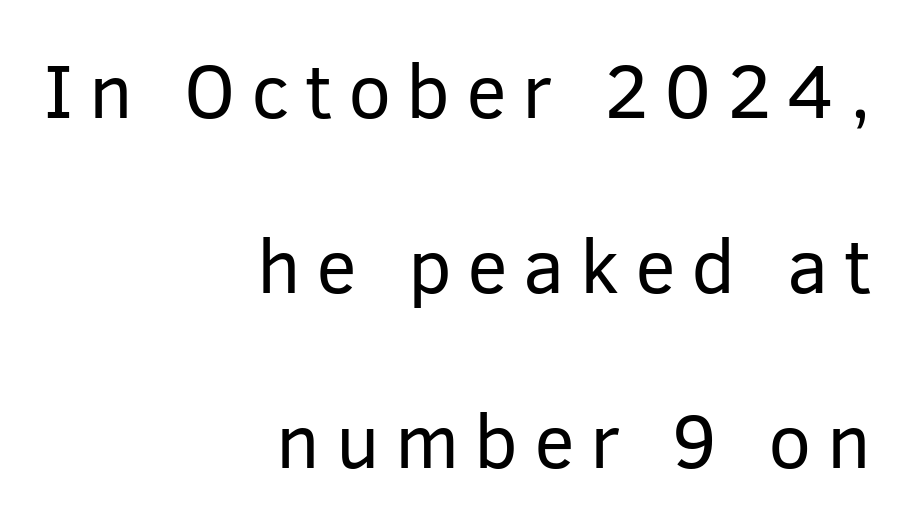
Upright lettering throughout. Looks like regular typesetting: each glyph gets only the width it needs. If you measured baseline to baseline, you'd find a long distance. Where is the straight margin? On the right. The weight tops out at a normal text grade. Underlining? Definitely not there.
